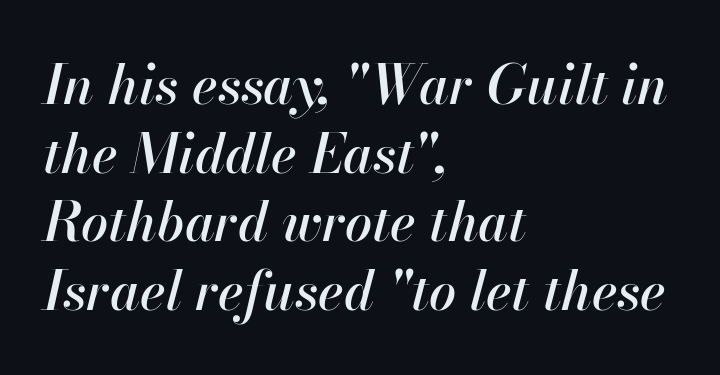
Q: Is the text italic (slanted)? A: Yes, it leans right by about 13 degrees.
Q: Is the text underlined? A: No.
Q: How is the paragraph aligned? A: Left-aligned.
Q: Is the spacing between letters normal or unusually wide? A: Normal.
Q: Is the spacing between lines tight, normal or loose? A: Normal.
Q: Width (condensed, normal, or wide)? A: Normal.
Q: Stroke contrast? A: High.
Q: x-height? A: Small.
Q: Monospaced? A: No.
